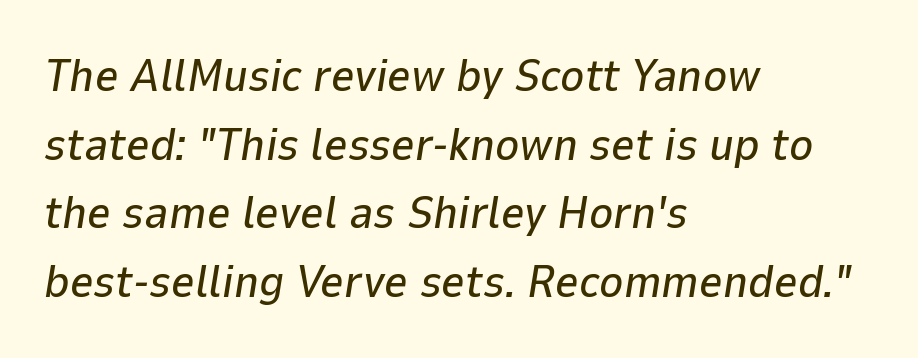
You could not count columns in this text — the font is proportionally spaced. Here the glyphs are tracked normally, forming tight word shapes. Notice how the stems are inclined rather than vertical — that's the hallmark of italics. Type without underlining. The line-height multiplier appears to be the usual default.
